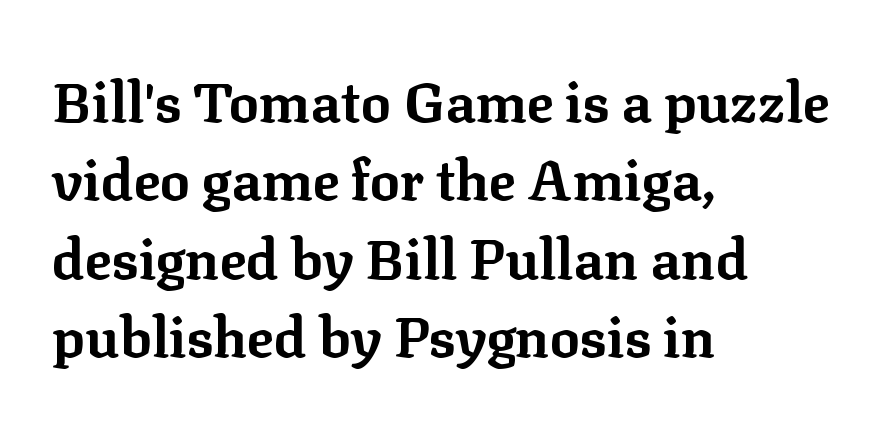
The image shows 56 px bold serif type, upright; set left-aligned, normal line spacing (1.4x), normal letter spacing, not underlined; low stroke contrast and a medium x-height.
